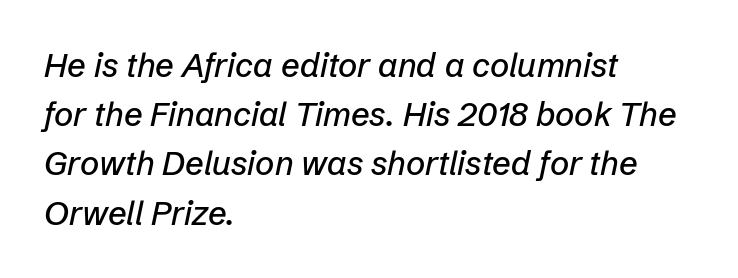
The image shows 33 px text type, italic (leaning right); set left-aligned, normal line spacing (1.49x), normal letter spacing, not underlined; low stroke contrast and a medium x-height.
